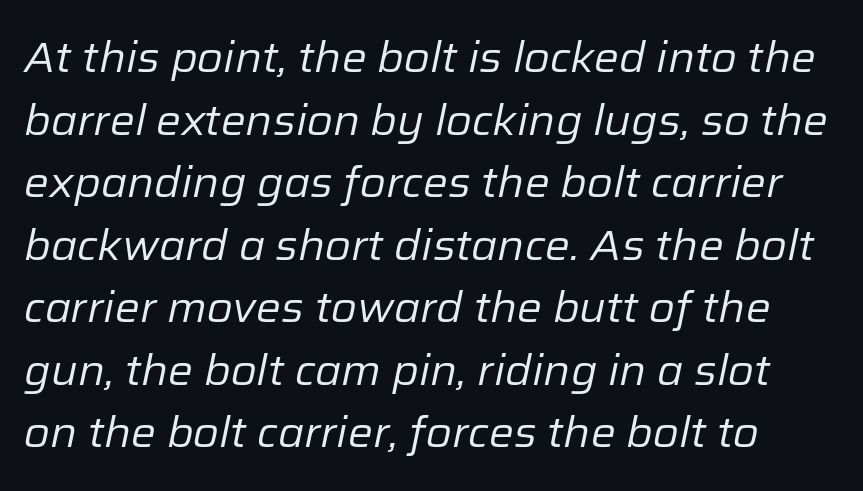
Q: Is the text bold? A: No.
Q: Is the text italic (slanted)? A: Yes, it leans right by about 12 degrees.
Q: Is the text underlined? A: No.
Q: Is the spacing between letters normal or unusually wide? A: Normal.
Q: Is the spacing between lines tight, normal or loose? A: Normal.
Q: Width (condensed, normal, or wide)? A: Normal.
Q: Stroke contrast? A: Low.
Q: x-height? A: Medium.
Q: Monospaced? A: No.
